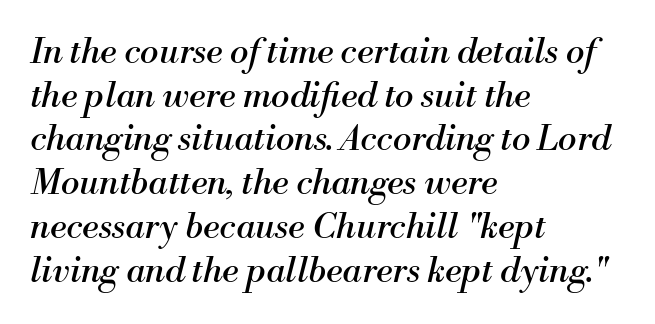
{"serif": "yes", "italic": "yes", "lean": "right", "slant_degrees": 13, "bold": "no", "weight": "regular", "width": "normal", "stroke_contrast": "medium", "x_height": "small", "monospaced": "no", "underline": "no", "align": "left", "line_spacing": "normal", "line_spacing_ratio": 1.25, "letter_spacing": "normal", "letter_spacing_em": 0.0, "glyph_px": 35}
